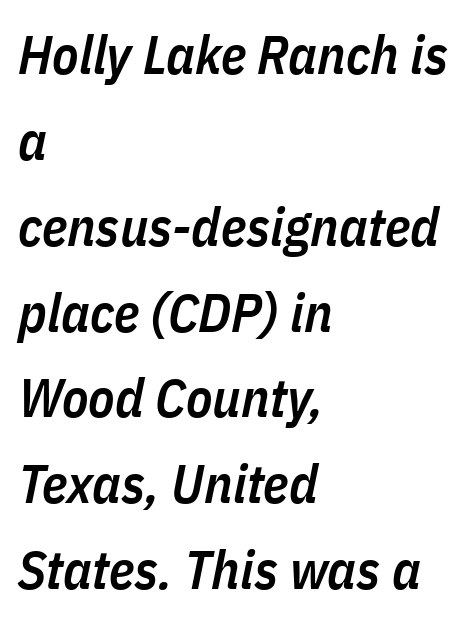
{"italic": "yes", "lean": "right", "slant_degrees": 11, "bold": "semi", "weight": "semibold", "width": "condensed", "stroke_contrast": "low", "x_height": "medium", "monospaced": "no", "underline": "no", "align": "left", "line_spacing": "normal", "line_spacing_ratio": 1.59, "letter_spacing": "normal", "letter_spacing_em": 0.0, "glyph_px": 54}
